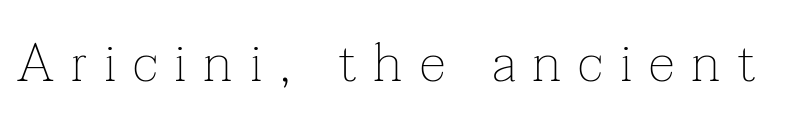
Q: Is the text bold? A: No.
Q: Is the text italic (slanted)? A: No, it is upright.
Q: Is the typeface a serif or a sans-serif typeface? A: Serif.
Q: Is the text underlined? A: No.
Q: Is the spacing between letters normal or unusually wide? A: Unusually wide.
Q: Width (condensed, normal, or wide)? A: Normal.
Q: Stroke contrast? A: Low.
Q: x-height? A: Medium.
Q: Monospaced? A: No.
